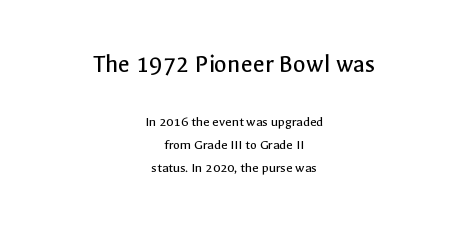
{"italic": "no", "bold": "no", "underline": "no", "align": "center", "line_spacing": "normal", "line_spacing_ratio": 1.65, "letter_spacing": "normal", "letter_spacing_em": 0.0, "larger_block": "first", "size_ratio": 1.86, "glyph_px": 26}
